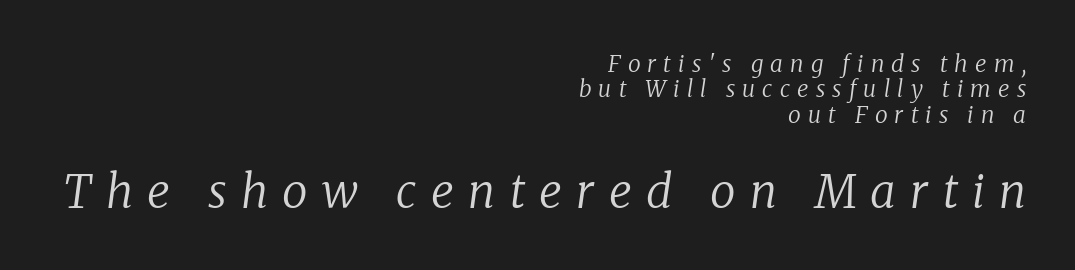
{"serif": "yes", "italic": "yes", "lean": "right", "slant_degrees": 8, "bold": "no", "weight": "regular", "width": "normal", "stroke_contrast": "low", "x_height": "medium", "monospaced": "no", "underline": "no", "align": "right", "line_spacing": "tight", "line_spacing_ratio": 1.1, "letter_spacing": "wide", "letter_spacing_em": 0.31, "larger_block": "second", "size_ratio": 2.0, "glyph_px": 46}
